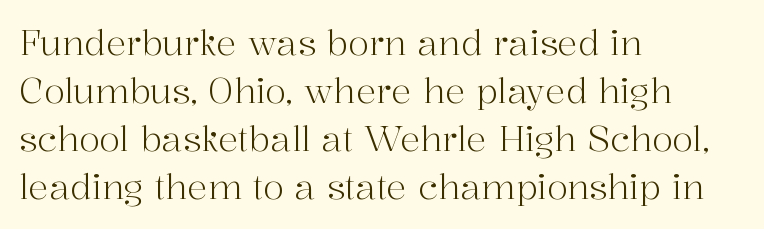
Baseline-to-baseline distance is the conventional proportion of letter height. Italic: no, the glyphs are upright roman. Letterform terminals end in serifs throughout the passage. Character widths vary here, with narrow letters taking less room than wide ones. Stems and bowls with no extra thickness — not bold. No word sits above an underline.
